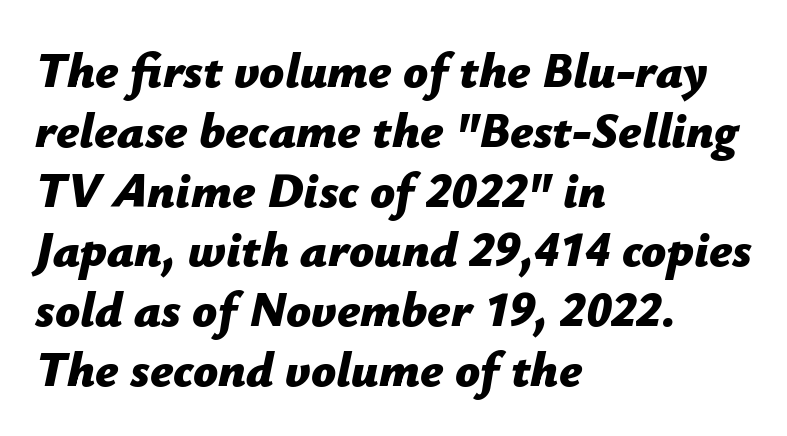
Q: Is the text bold? A: Yes.
Q: Is the text italic (slanted)? A: Yes, it leans right by about 12 degrees.
Q: Is the text underlined? A: No.
Q: How is the paragraph aligned? A: Left-aligned.
Q: Is the spacing between letters normal or unusually wide? A: Normal.
Q: Width (condensed, normal, or wide)? A: Normal.
Q: Stroke contrast? A: Low.
Q: x-height? A: Medium.
Q: Monospaced? A: No.
